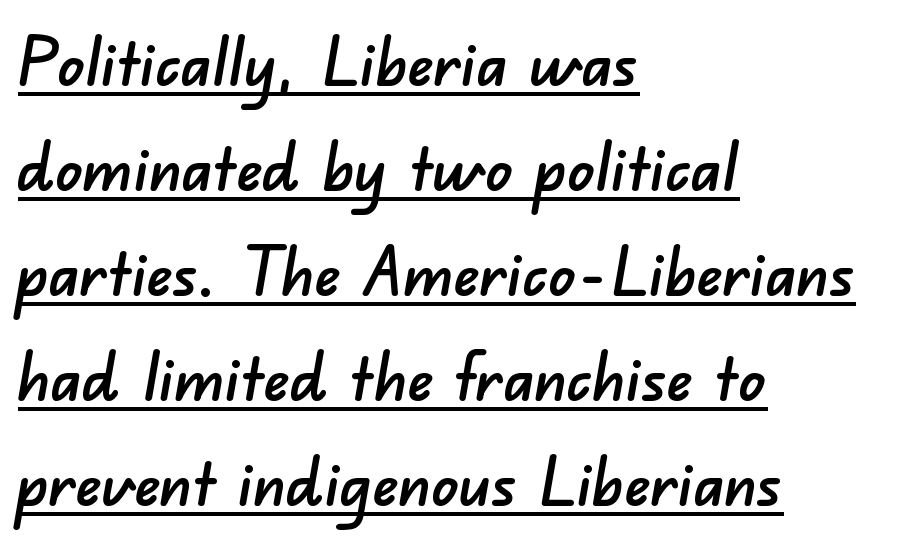
{"serif": "no", "width": "normal", "stroke_contrast": "low", "x_height": "small", "monospaced": "no", "underline": "yes", "align": "left", "line_spacing": "normal", "line_spacing_ratio": 1.59, "letter_spacing": "normal", "letter_spacing_em": 0.0, "glyph_px": 66}
